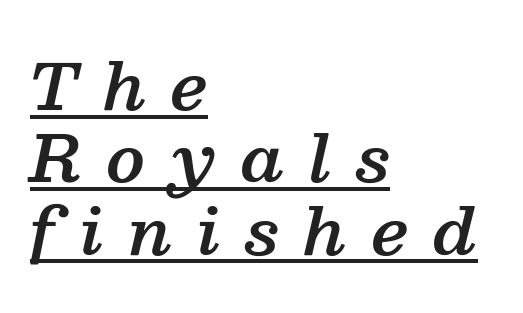
Descenders here cross a horizontal rule under the line. The font's italic variant was chosen for this text. Tracking value appears strongly positive — letters spread wide. Left-aligned paragraph, ragged on the right. Note the varied advance widths — an 'i' is clearly narrower than an 'm'.
